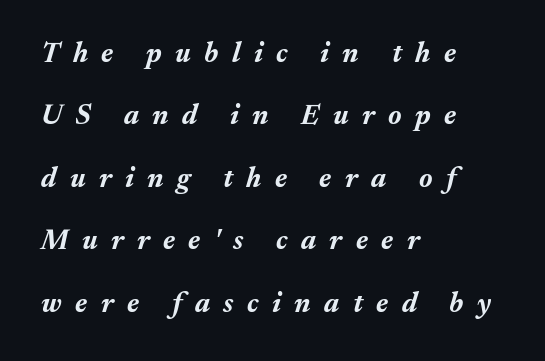
{"italic": "yes", "lean": "right", "slant_degrees": 17, "bold": "yes", "weight": "bold", "width": "normal", "stroke_contrast": "medium", "x_height": "medium", "monospaced": "no", "underline": "no", "align": "left", "line_spacing": "loose", "line_spacing_ratio": 2.23, "letter_spacing": "wide", "letter_spacing_em": 0.48, "glyph_px": 28}
